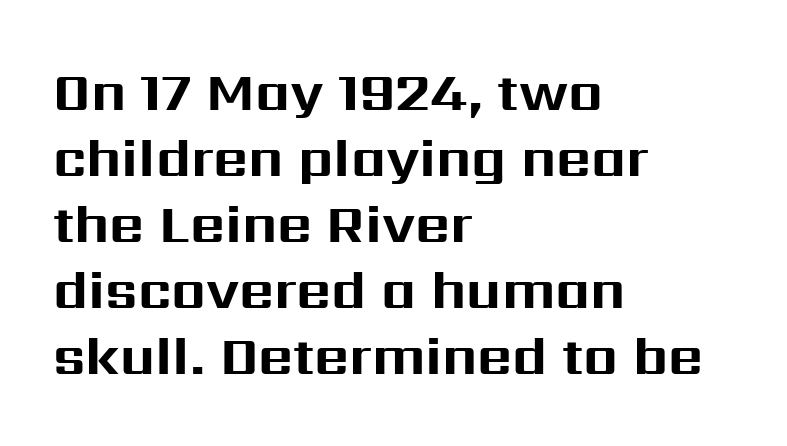
Proportional: the letters do not fall into vertical columns. Letters rest on an invisible, unmarked baseline. Glyph-to-glyph distance matches everyday printed text. The rendering shows plain stroke endings on the letterforms — a sans-serif design. The strokes are fattened all the way to bold. This rendering uses left alignment, leaving the right contour irregular.
